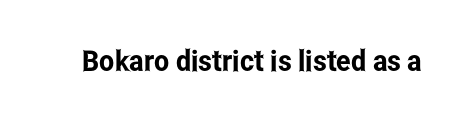
{"serif": "no", "italic": "no", "width": "condensed", "stroke_contrast": "low", "x_height": "medium", "monospaced": "no", "underline": "no", "letter_spacing": "normal", "letter_spacing_em": 0.0, "glyph_px": 29}
